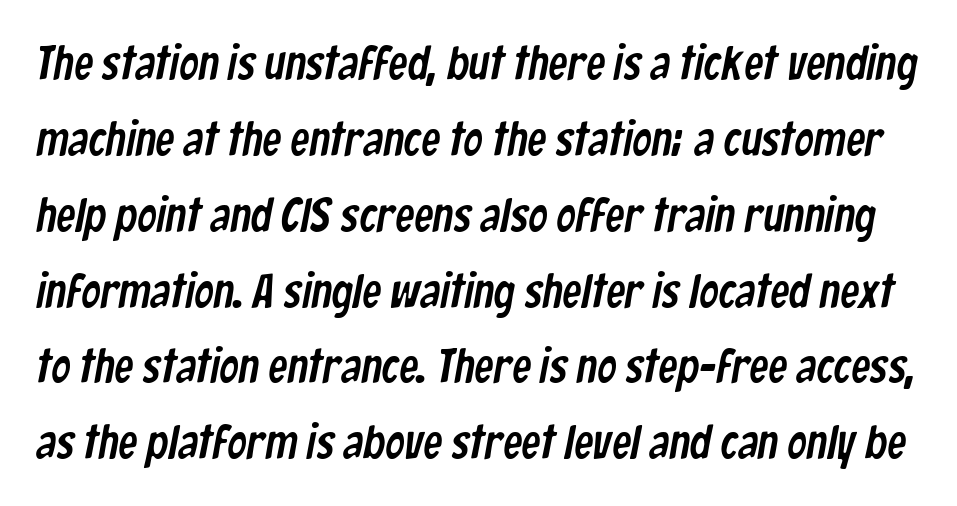
{"serif": "no", "width": "condensed", "stroke_contrast": "low", "x_height": "medium", "monospaced": "no", "underline": "no", "line_spacing": "normal", "line_spacing_ratio": 1.58, "letter_spacing": "normal", "letter_spacing_em": 0.0, "glyph_px": 48}
